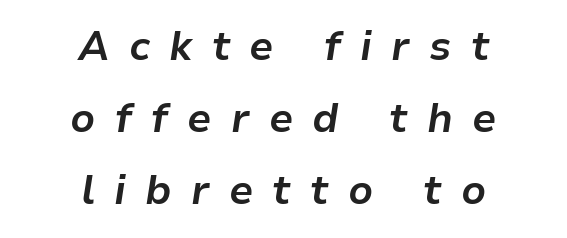
The type is letterspaced generously, with wide tracking. Unmarked baselines from the first word to the last. You could not count columns in this text — the font is proportionally spaced. The font is running at its bold setting. Layout note: lines centered.
